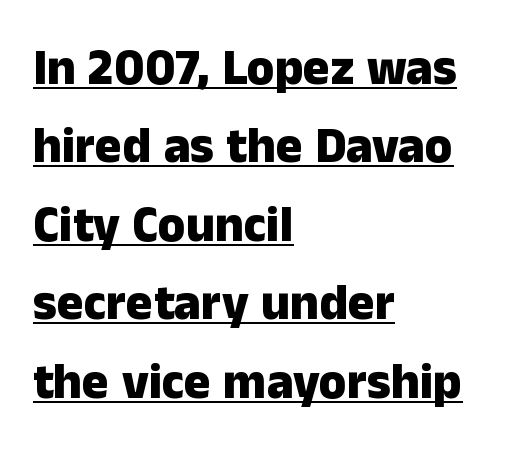
Q: Is the text bold? A: Yes.
Q: Is the text italic (slanted)? A: No, it is upright.
Q: Is the typeface a serif or a sans-serif typeface? A: Sans-serif.
Q: Is the text underlined? A: Yes.
Q: How is the paragraph aligned? A: Left-aligned.
Q: Is the spacing between letters normal or unusually wide? A: Normal.
Q: Is the spacing between lines tight, normal or loose? A: Normal.
Q: Width (condensed, normal, or wide)? A: Normal.
Q: Stroke contrast? A: Low.
Q: x-height? A: Medium.
Q: Monospaced? A: No.
